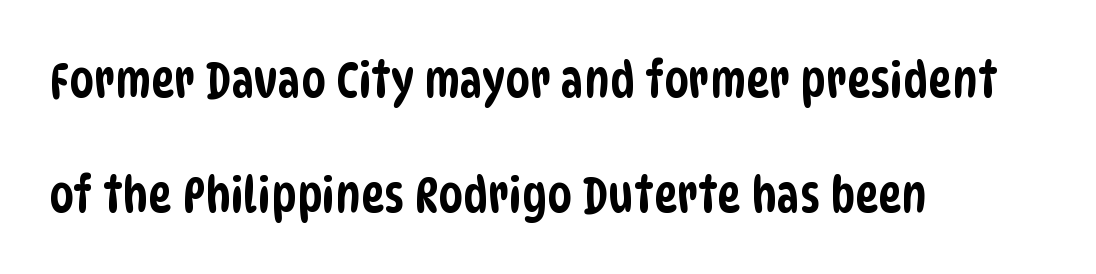
{"serif": "no", "width": "condensed", "stroke_contrast": "low", "x_height": "large", "monospaced": "no", "underline": "no", "align": "left", "line_spacing": "loose", "line_spacing_ratio": 2.3, "letter_spacing": "normal", "letter_spacing_em": 0.0, "glyph_px": 50}
